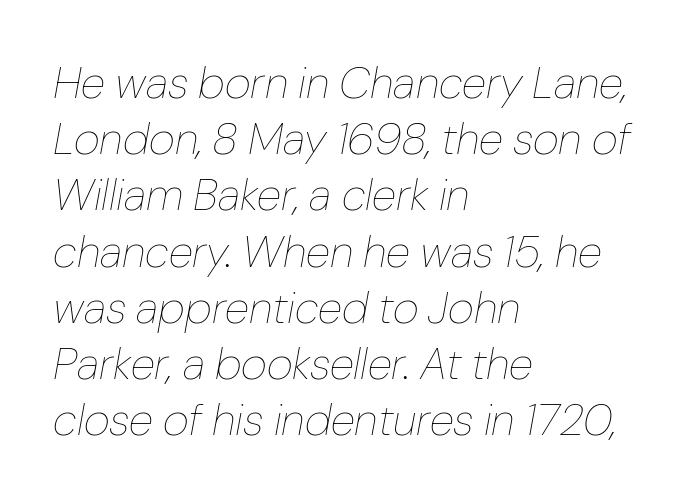
The image shows 45 px thin type, italic (leaning right); set left-aligned, normal line spacing (1.25x), normal letter spacing, not underlined; low stroke contrast and a medium x-height.
